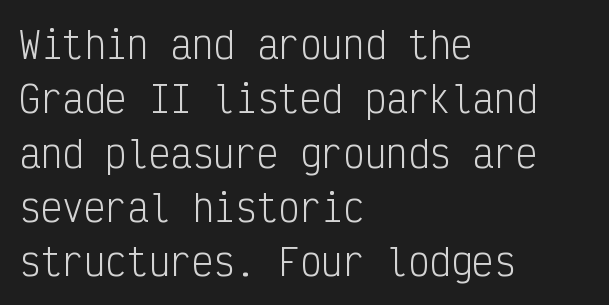
Q: Is the text bold? A: No.
Q: Is the text italic (slanted)? A: No, it is upright.
Q: Is the typeface a serif or a sans-serif typeface? A: Sans-serif.
Q: Is the text underlined? A: No.
Q: How is the paragraph aligned? A: Left-aligned.
Q: Is the spacing between letters normal or unusually wide? A: Normal.
Q: Is the spacing between lines tight, normal or loose? A: Normal.
Q: Width (condensed, normal, or wide)? A: Condensed.
Q: Stroke contrast? A: Low.
Q: x-height? A: Medium.
Q: Monospaced? A: Yes.
